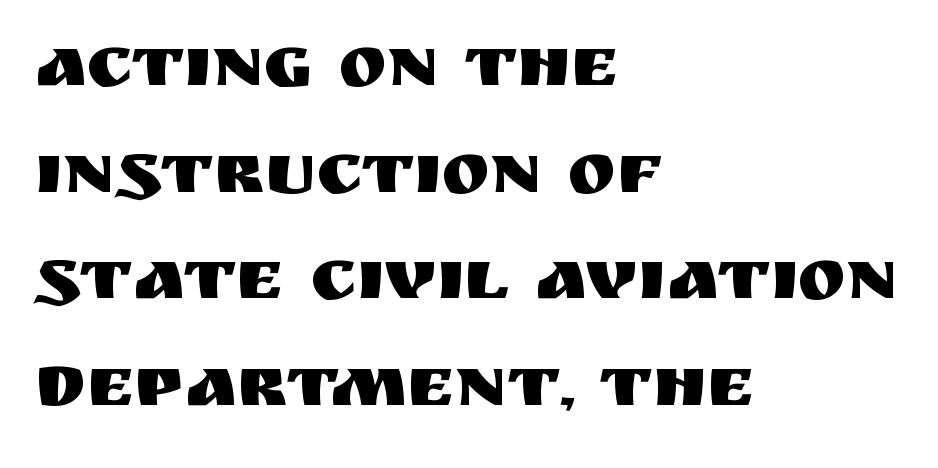
Nothing sits at the stroke ends, so this counts as sans-serif. The block of text has a typical density, with ordinary space between rows. Is there any slant? The stems are plumb. Characters follow at the spacing the type designer built in. Every row of glyphs begins at an identical x-position on the left. Check the space under the baseline: it is left empty.
